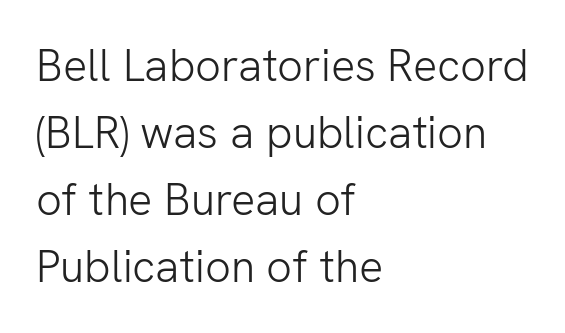
{"serif": "no", "italic": "no", "bold": "no", "weight": "light", "width": "normal", "stroke_contrast": "low", "x_height": "medium", "monospaced": "no", "underline": "no", "align": "left", "line_spacing": "normal", "line_spacing_ratio": 1.49, "letter_spacing": "normal", "letter_spacing_em": 0.0, "glyph_px": 45}
